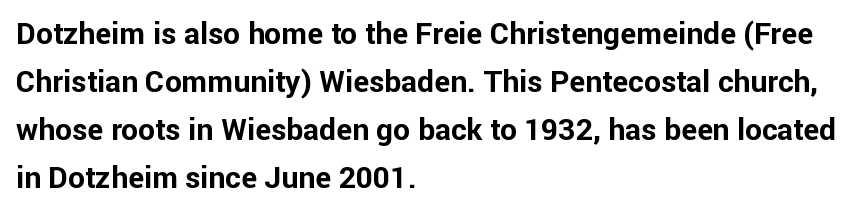
Q: Is the text bold? A: Yes.
Q: Is the text italic (slanted)? A: No, it is upright.
Q: Is the typeface a serif or a sans-serif typeface? A: Sans-serif.
Q: Is the text underlined? A: No.
Q: How is the paragraph aligned? A: Left-aligned.
Q: Is the spacing between letters normal or unusually wide? A: Normal.
Q: Is the spacing between lines tight, normal or loose? A: Normal.
Q: Width (condensed, normal, or wide)? A: Normal.
Q: Stroke contrast? A: Low.
Q: x-height? A: Medium.
Q: Monospaced? A: No.
